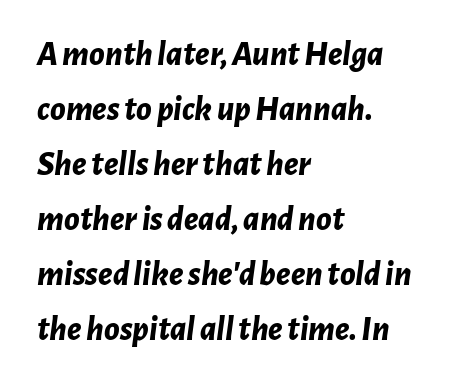
{"italic": "yes", "lean": "right", "slant_degrees": 7, "bold": "yes", "weight": "bold", "width": "normal", "stroke_contrast": "low", "x_height": "medium", "monospaced": "no", "underline": "no", "align": "left", "line_spacing": "normal", "line_spacing_ratio": 1.57, "letter_spacing": "normal", "letter_spacing_em": 0.0, "glyph_px": 35}
